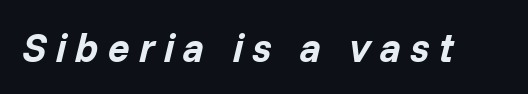
Q: Is the text bold? A: Yes.
Q: Is the text italic (slanted)? A: Yes, it leans right by about 14 degrees.
Q: Is the text underlined? A: No.
Q: Is the spacing between letters normal or unusually wide? A: Unusually wide.
Q: Width (condensed, normal, or wide)? A: Normal.
Q: Stroke contrast? A: Low.
Q: x-height? A: Medium.
Q: Monospaced? A: No.
